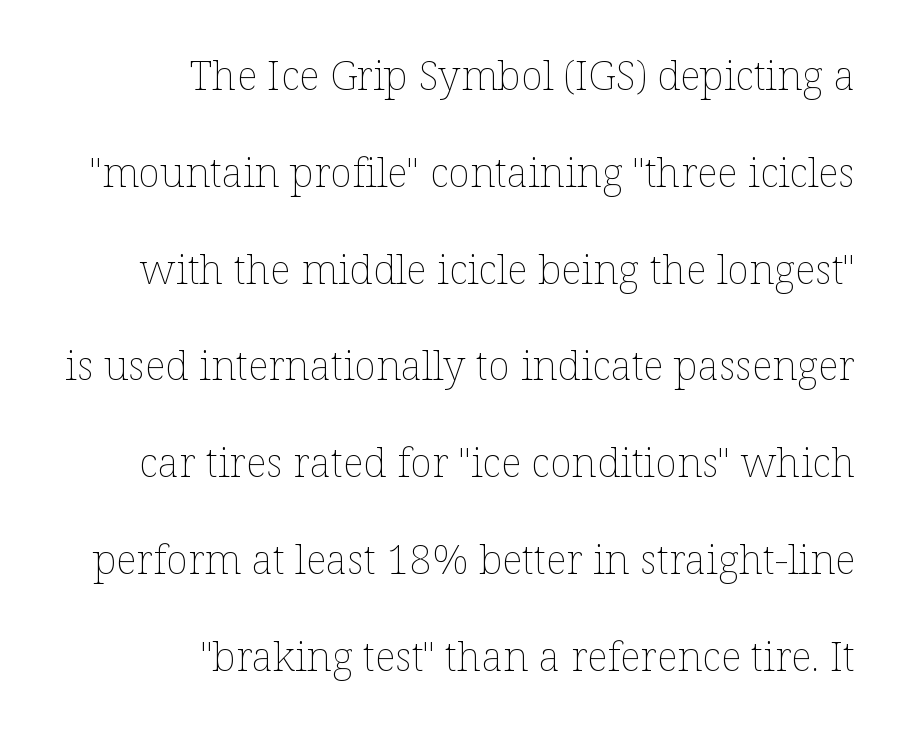
Baseline-to-baseline distance is far greater than the letter height. The passage shown is typed in a proportional face where columns would drift. Each stroke keeps to a modest, everyday thickness or less. The type sits square on the baseline with zero lean. Spacing between characters is what you'd get straight out of the box.
